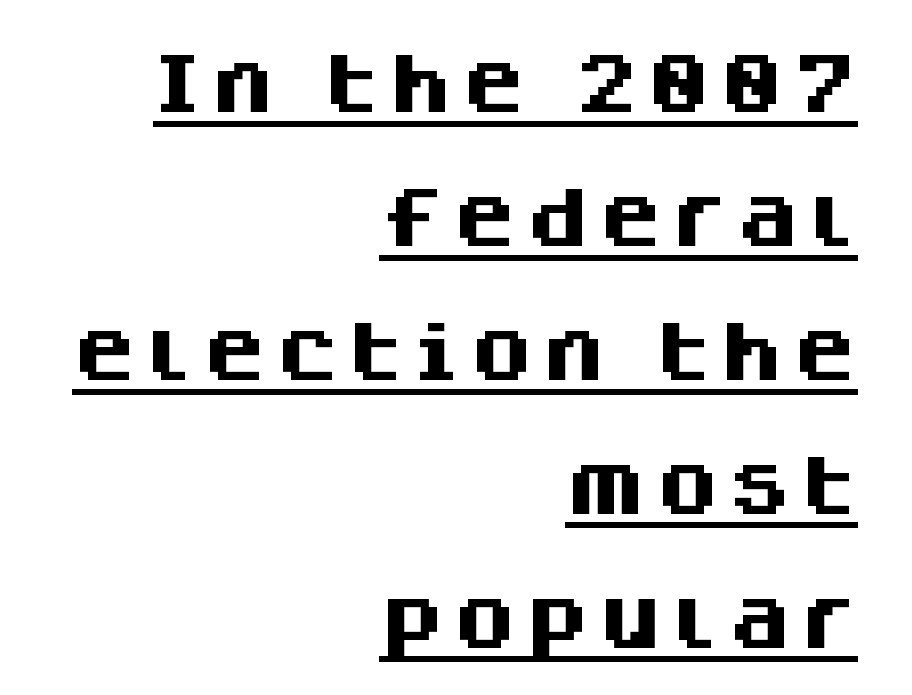
The image shows 65 px heavy sans-serif type, upright; set right-aligned, loose line spacing (2.06x), underlined; medium stroke contrast and a large x-height.
